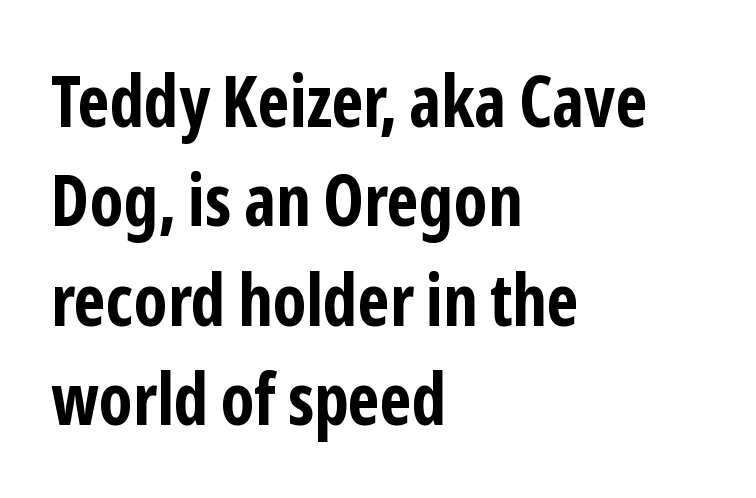
The image shows 71 px bold, condensed sans-serif type, upright; set left-aligned, normal line spacing (1.4x), normal letter spacing, not underlined; low stroke contrast and a medium x-height.
